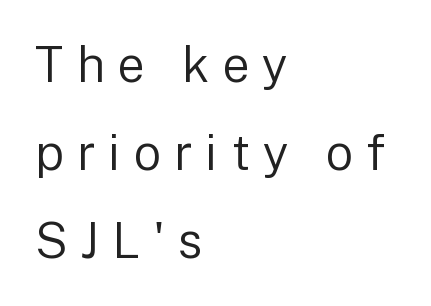
Q: Is the text bold? A: No.
Q: Is the text italic (slanted)? A: No, it is upright.
Q: Is the typeface a serif or a sans-serif typeface? A: Sans-serif.
Q: Is the text underlined? A: No.
Q: How is the paragraph aligned? A: Left-aligned.
Q: Is the spacing between letters normal or unusually wide? A: Unusually wide.
Q: Width (condensed, normal, or wide)? A: Normal.
Q: Stroke contrast? A: Low.
Q: x-height? A: Medium.
Q: Monospaced? A: No.
